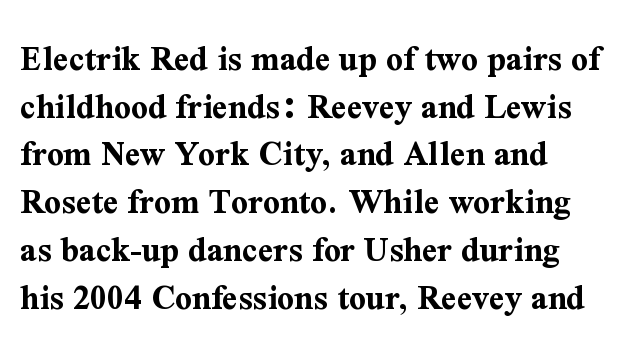
{"serif": "yes", "italic": "no", "bold": "yes", "weight": "bold", "width": "normal", "stroke_contrast": "medium", "x_height": "medium", "monospaced": "no", "underline": "no", "line_spacing": "normal", "line_spacing_ratio": 1.29, "letter_spacing": "normal", "letter_spacing_em": 0.0, "glyph_px": 37}
